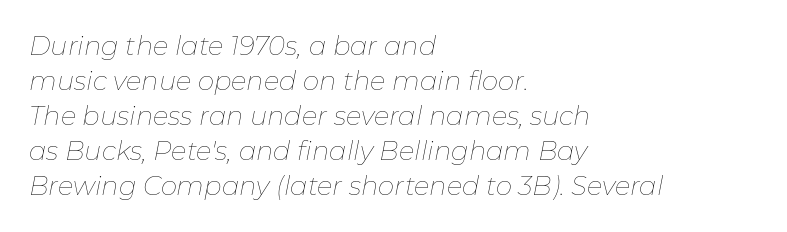
{"italic": "yes", "lean": "right", "slant_degrees": 11, "bold": "no", "underline": "no", "align": "left", "line_spacing": "normal", "line_spacing_ratio": 1.35, "letter_spacing": "normal", "letter_spacing_em": 0.0, "glyph_px": 26}
